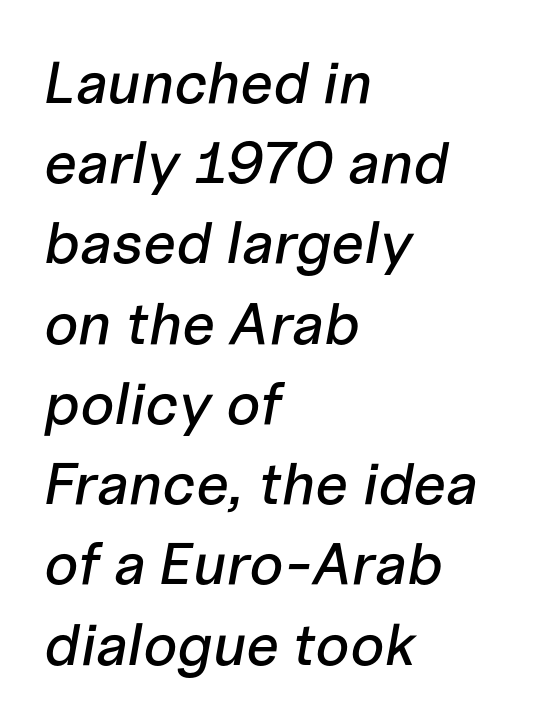
{"italic": "yes", "lean": "right", "slant_degrees": 10, "width": "normal", "stroke_contrast": "low", "x_height": "medium", "monospaced": "no", "underline": "no", "align": "left", "line_spacing": "normal", "line_spacing_ratio": 1.36, "letter_spacing": "normal", "letter_spacing_em": 0.0, "glyph_px": 59}
